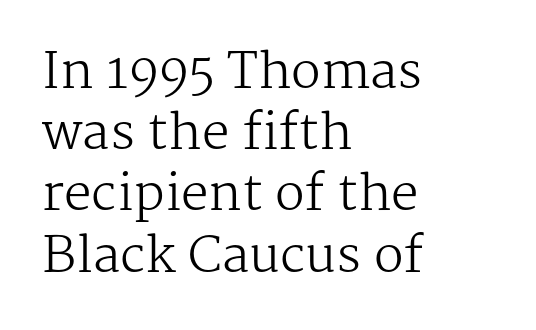
Q: Is the text bold? A: No.
Q: Is the text italic (slanted)? A: No, it is upright.
Q: Is the typeface a serif or a sans-serif typeface? A: Serif.
Q: Is the text underlined? A: No.
Q: How is the paragraph aligned? A: Left-aligned.
Q: Is the spacing between letters normal or unusually wide? A: Normal.
Q: Is the spacing between lines tight, normal or loose? A: Normal.
Q: Width (condensed, normal, or wide)? A: Normal.
Q: Stroke contrast? A: Medium.
Q: x-height? A: Medium.
Q: Monospaced? A: No.
